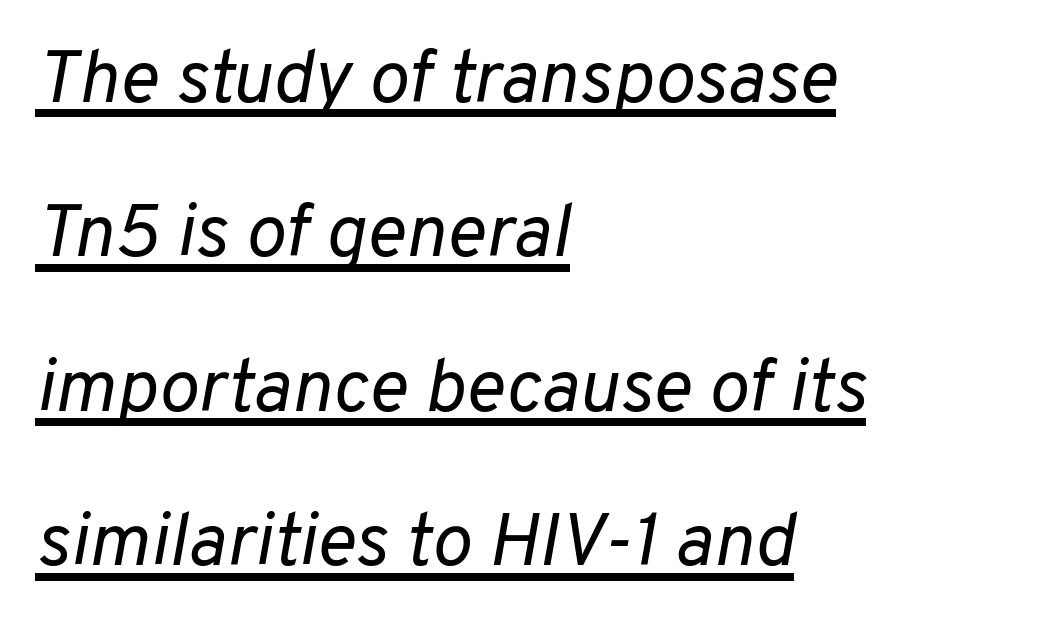
The image shows 75 px regular-weight type, italic (leaning right); set left-aligned, loose line spacing (2.06x), normal letter spacing, underlined; low stroke contrast and a medium x-height.
